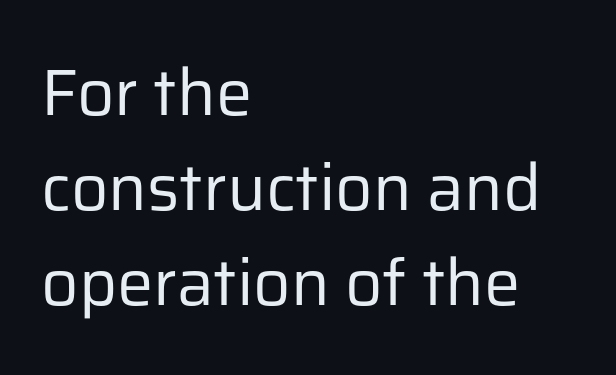
The image shows 65 px regular-weight sans-serif type, upright; set left-aligned, normal line spacing (1.46x), normal letter spacing, not underlined; low stroke contrast and a medium x-height.
